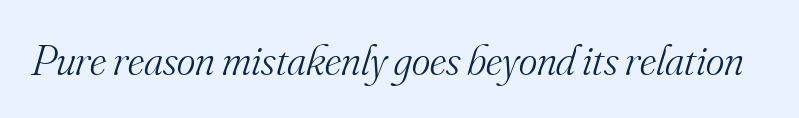
Counters stay open thanks to moderate or lighter strokes. Looks like regular typesetting: each glyph gets only the width it needs. This is serif lettering, the kind often seen in printed books. Short note: letters normally spaced. The glyphs are unaccompanied by any horizontal stroke below them.
